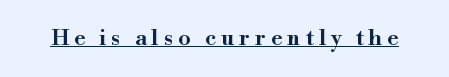
Q: Is the text italic (slanted)? A: No, it is upright.
Q: Is the text underlined? A: Yes.
Q: Is the spacing between letters normal or unusually wide? A: Unusually wide.
